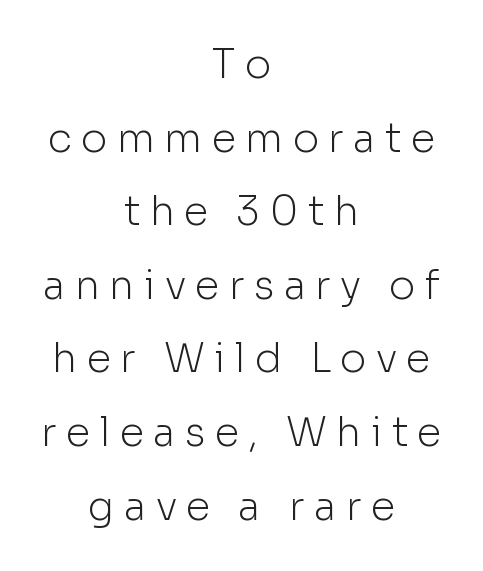
The image shows 40 px light sans-serif type, upright; set centered, line spacing 1.84x, unusually wide letter spacing (+0.23 em), not underlined; low stroke contrast and a medium x-height.
